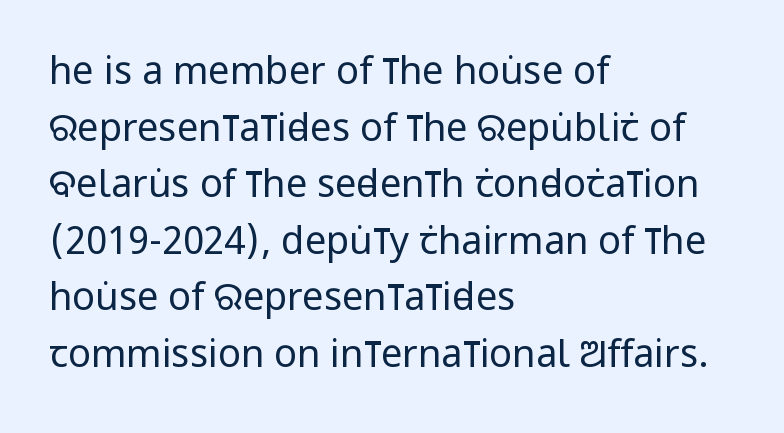
The image shows 38 px regular-weight, condensed sans-serif type, upright; set left-aligned, normal line spacing (1.49x), normal letter spacing, not underlined; low stroke contrast and a large x-height.
